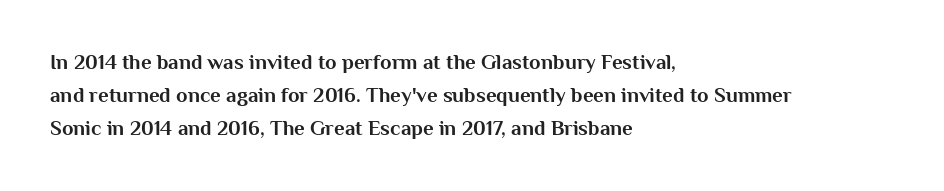
{"italic": "no", "bold": "yes", "underline": "no", "align": "left", "line_spacing": "normal", "line_spacing_ratio": 1.58, "letter_spacing": "normal", "letter_spacing_em": 0.0, "glyph_px": 21}
